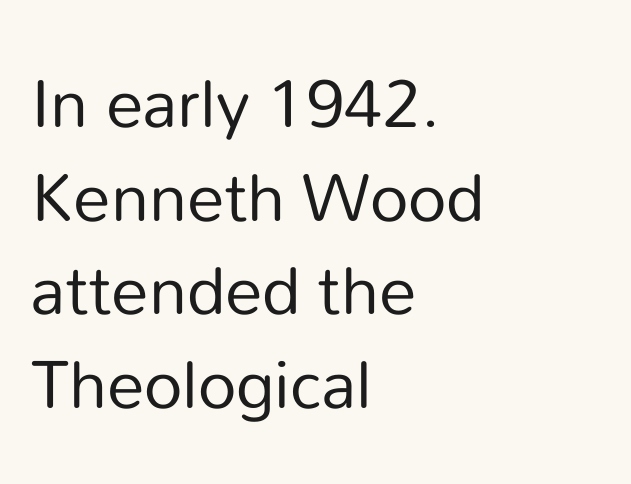
Q: Is the text bold? A: No.
Q: Is the text italic (slanted)? A: No, it is upright.
Q: Is the typeface a serif or a sans-serif typeface? A: Sans-serif.
Q: Is the text underlined? A: No.
Q: How is the paragraph aligned? A: Left-aligned.
Q: Is the spacing between letters normal or unusually wide? A: Normal.
Q: Is the spacing between lines tight, normal or loose? A: Normal.
Q: Width (condensed, normal, or wide)? A: Normal.
Q: Stroke contrast? A: Low.
Q: x-height? A: Medium.
Q: Monospaced? A: No.
